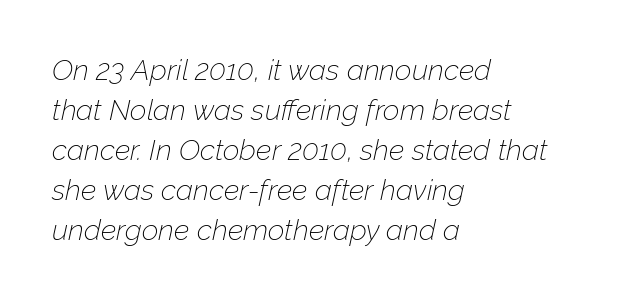
The vertical gap from one line to the next is medium. Anything drawn beneath the words? Only blank space. The text carries the slant typical of an italic or oblique font. This sample has the flowing, uneven cadence of proportional lettering. The passage shown is not bold in any degree.
